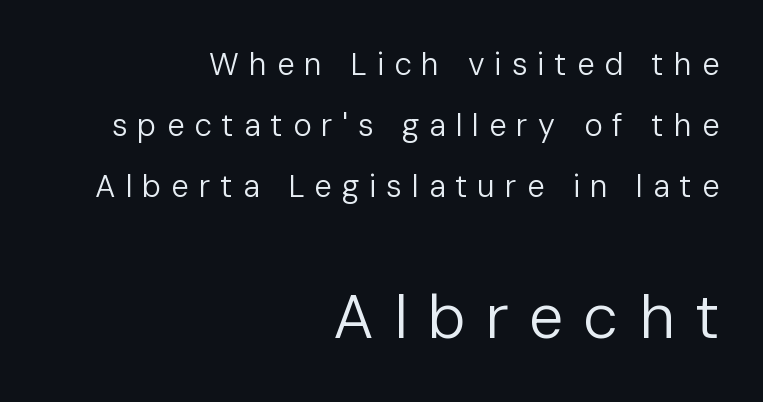
The string is rendered with underlining switched off. Serifs: no, the terminals of the letterforms are clean. The characters are drawn with everyday or finer stroke widths. The designer dialed line spacing up above the default.
